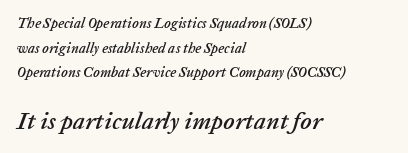
Underline: absent. Leftover space on each line is placed entirely after the last word. Style check: oblique. Words appear dense and cohesive because spacing is normal. Compare the two chunks: the lower has the greater cap height.
